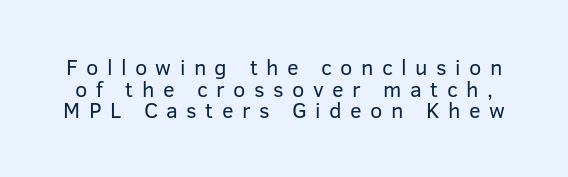
{"italic": "no", "bold": "no", "underline": "no", "line_spacing": "tight", "line_spacing_ratio": 0.98, "letter_spacing": "wide", "letter_spacing_em": 0.38, "glyph_px": 22}
